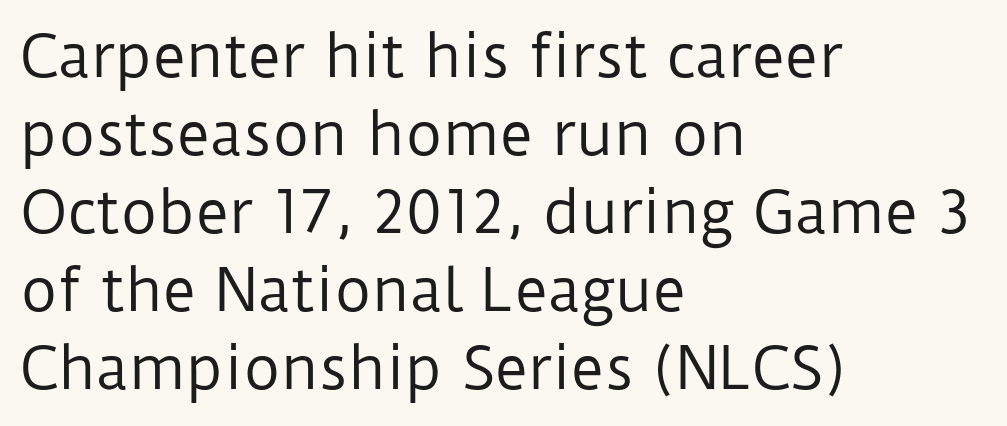
The image shows 57 px regular-weight sans-serif type, upright; set left-aligned, normal line spacing (1.37x), normal letter spacing, not underlined; low stroke contrast and a medium x-height.
